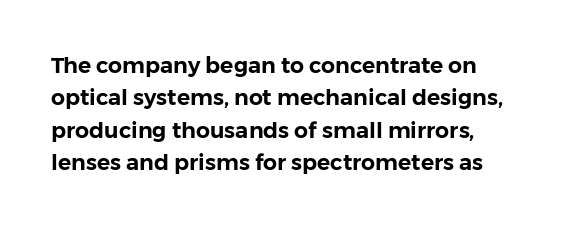
Q: Is the text italic (slanted)? A: No, it is upright.
Q: Is the text underlined? A: No.
Q: How is the paragraph aligned? A: Left-aligned.
Q: Is the spacing between letters normal or unusually wide? A: Normal.
Q: Is the spacing between lines tight, normal or loose? A: Normal.
